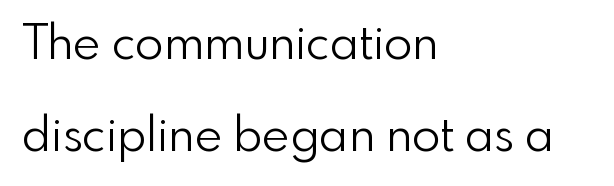
Q: Is the text bold? A: No.
Q: Is the text italic (slanted)? A: No, it is upright.
Q: Is the typeface a serif or a sans-serif typeface? A: Sans-serif.
Q: Is the text underlined? A: No.
Q: How is the paragraph aligned? A: Left-aligned.
Q: Is the spacing between letters normal or unusually wide? A: Normal.
Q: Is the spacing between lines tight, normal or loose? A: Loose.
Q: Width (condensed, normal, or wide)? A: Normal.
Q: x-height? A: Small.
Q: Monospaced? A: No.
